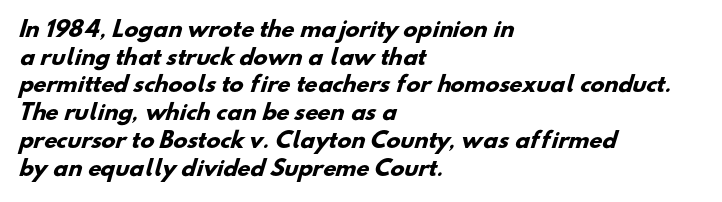
Summary of vertical rhythm: regular, with standard interline spacing. The tracking reads as untouched default to a designer's eye. The baseline area is clear. I'd describe the lettering as bold — thick and assertive. Short and long lines alike share a common starting point at left.
